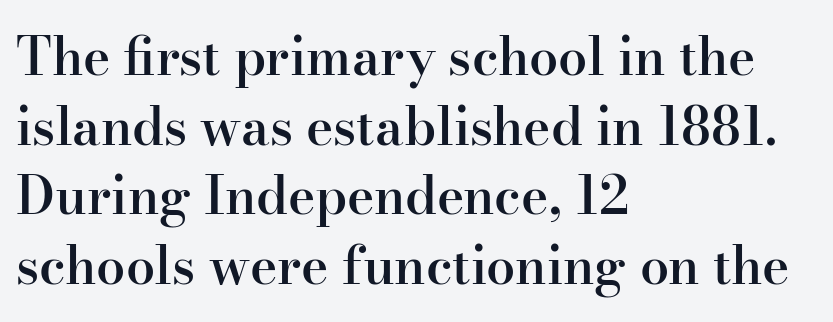
Where is the straight margin? On the left. The face used here is proportionally spaced, like ordinary book or web type. The rendering shows small feet on the letterforms — a serif design. A typesetter would call this zero additional tracking. Plain, unruled lines of type.
